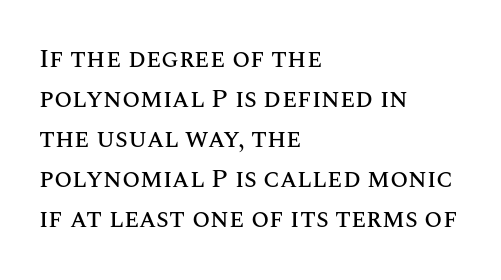
Q: Is the text italic (slanted)? A: No, it is upright.
Q: Is the text underlined? A: No.
Q: How is the paragraph aligned? A: Left-aligned.
Q: Is the spacing between letters normal or unusually wide? A: Normal.
Q: Is the spacing between lines tight, normal or loose? A: Normal.
